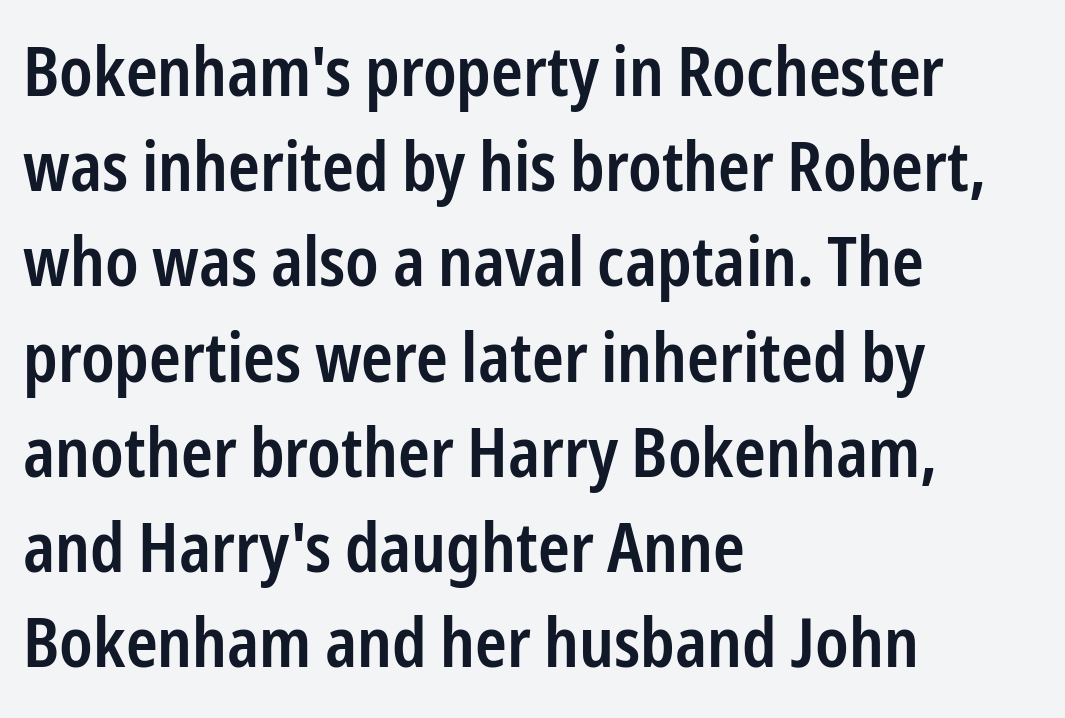
Q: Is the text bold? A: Semi-bold.
Q: Is the text italic (slanted)? A: No, it is upright.
Q: Is the typeface a serif or a sans-serif typeface? A: Sans-serif.
Q: Is the text underlined? A: No.
Q: How is the paragraph aligned? A: Left-aligned.
Q: Is the spacing between letters normal or unusually wide? A: Normal.
Q: Is the spacing between lines tight, normal or loose? A: Normal.
Q: Width (condensed, normal, or wide)? A: Condensed.
Q: Stroke contrast? A: Low.
Q: x-height? A: Medium.
Q: Monospaced? A: No.
